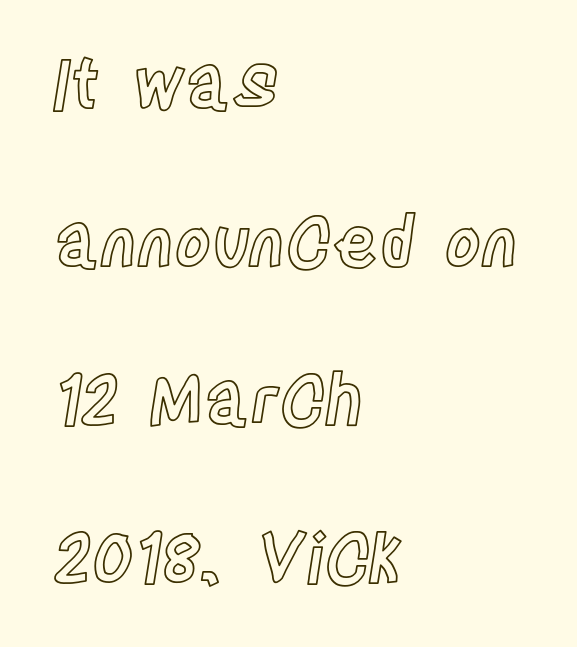
The letterforms sit shoulder to shoulder at normal distance. Students, observe: this is what heavily led, spacious text looks like. Visually the block forms a straight wall on the left and a jagged coastline on the right. Each letter keeps its own natural width here, so spacing adapts to shape.
